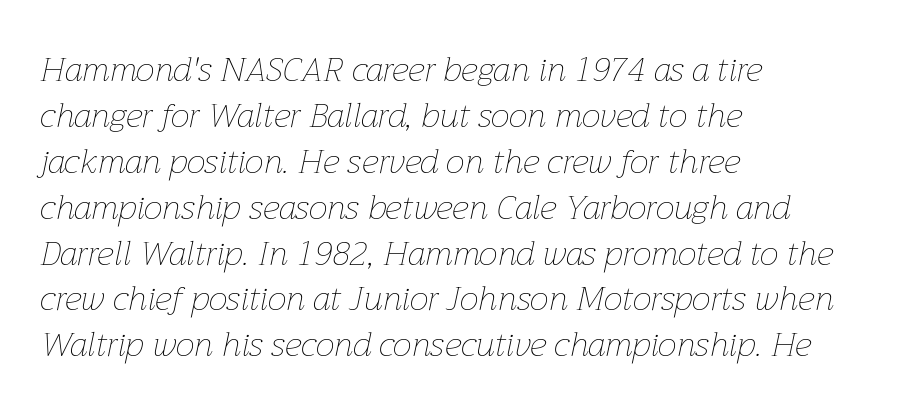
Here the designer chose a conventional face with non-uniform glyph widths. Compared with typical body copy, the letter spacing here is the same. Each line starts at the same left margin while the right side varies. Ink coverage per letter is moderate at most. The glyphs are unaccompanied by any horizontal stroke below them.
